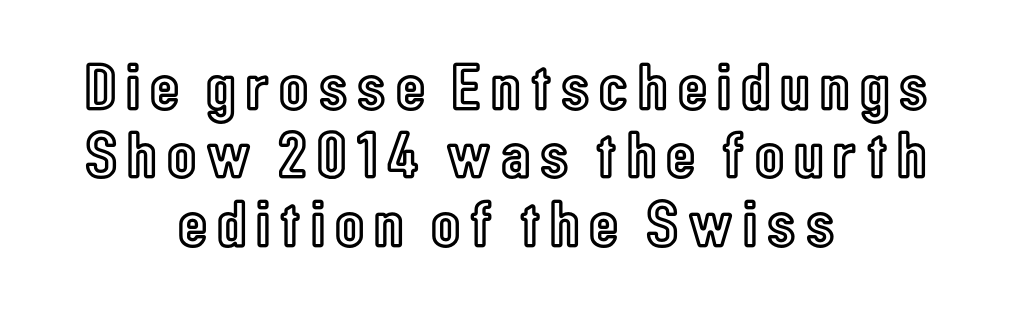
Do the characters align in a grid? No, the font is proportional. The zone under the glyphs is completely vacant. Tall strokes in this sample are plumb rather than angled. These lines are centered, leaving both edges ragged.
